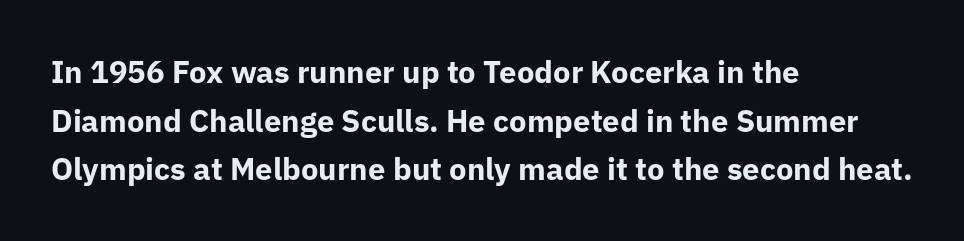
Q: Is the text bold? A: Yes.
Q: Is the text italic (slanted)? A: No, it is upright.
Q: Is the typeface a serif or a sans-serif typeface? A: Sans-serif.
Q: Is the text underlined? A: No.
Q: How is the paragraph aligned? A: Left-aligned.
Q: Is the spacing between letters normal or unusually wide? A: Normal.
Q: Is the spacing between lines tight, normal or loose? A: Normal.
Q: Width (condensed, normal, or wide)? A: Normal.
Q: Stroke contrast? A: Low.
Q: x-height? A: Medium.
Q: Monospaced? A: No.
